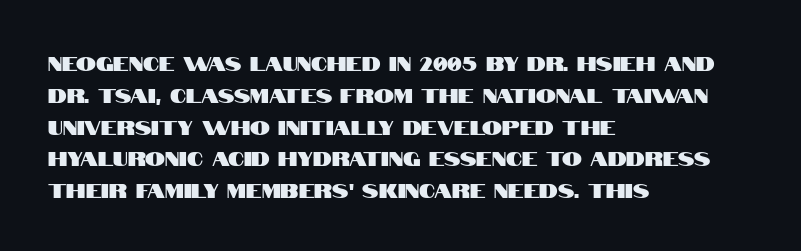
{"italic": "no", "underline": "no", "align": "left", "line_spacing": "normal", "line_spacing_ratio": 1.59, "letter_spacing": "normal", "letter_spacing_em": 0.0, "glyph_px": 20}
